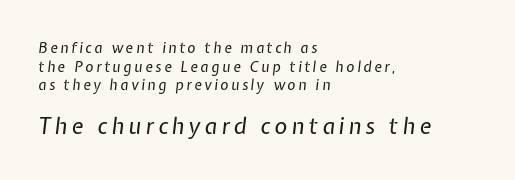
{"italic": "yes", "lean": "right", "slant_degrees": 7, "bold": "no", "underline": "no", "align": "left", "line_spacing": "normal", "line_spacing_ratio": 1.33, "larger_block": "second", "size_ratio": 1.57, "glyph_px": 22}
